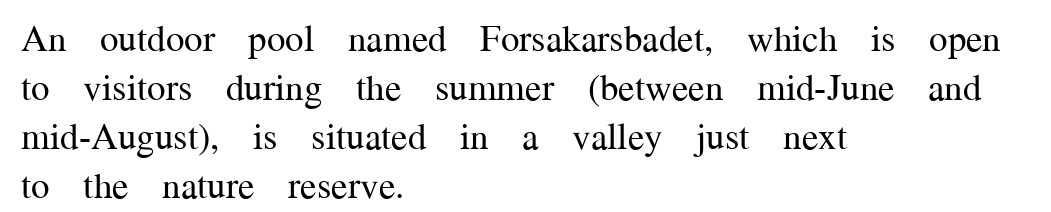
{"serif": "yes", "italic": "no", "bold": "no", "weight": "regular", "width": "normal", "stroke_contrast": "medium", "x_height": "medium", "monospaced": "no", "underline": "no", "align": "left", "line_spacing": "normal", "line_spacing_ratio": 1.32, "letter_spacing": "normal", "letter_spacing_em": 0.0, "glyph_px": 37}
